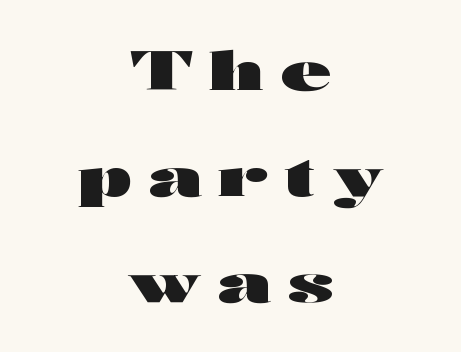
Q: Is the text bold? A: Yes.
Q: Is the text italic (slanted)? A: No, it is upright.
Q: Is the typeface a serif or a sans-serif typeface? A: Serif.
Q: Is the text underlined? A: No.
Q: How is the paragraph aligned? A: Centered.
Q: Is the spacing between letters normal or unusually wide? A: Unusually wide.
Q: Is the spacing between lines tight, normal or loose? A: Loose.
Q: Width (condensed, normal, or wide)? A: Wide.
Q: Stroke contrast? A: High.
Q: x-height? A: Medium.
Q: Monospaced? A: No.
